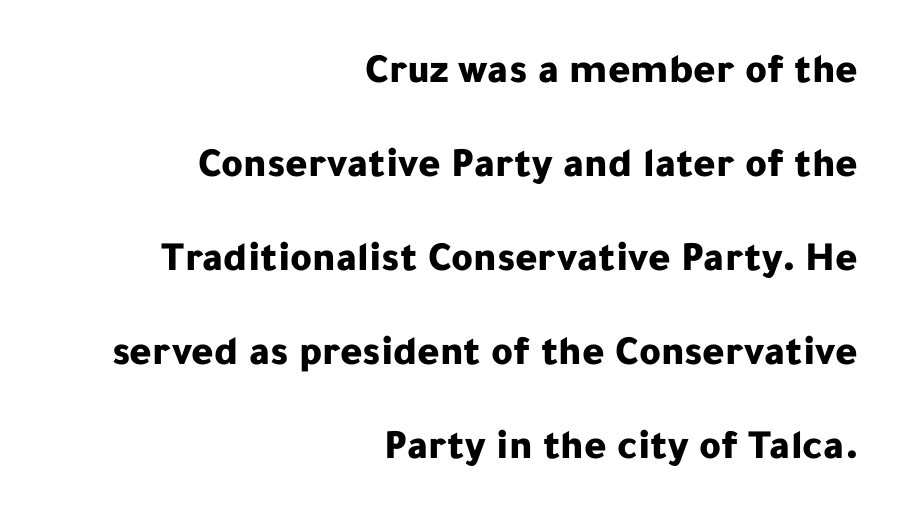
Nobody drew a line under any word here. The paragraph has a hard right edge and a soft left edge. Characters follow at the spacing the type designer built in. The passage shown is typed in a proportional face where columns would drift. These lines are composed in type without serifs.
